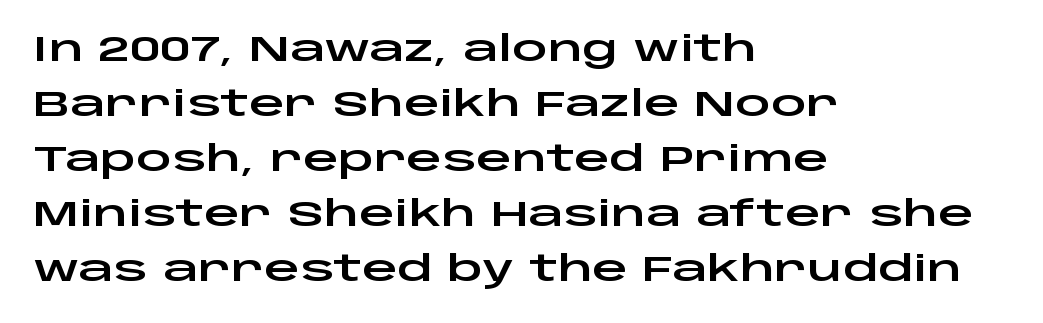
The rendering uses natural spacing where letterforms have individual widths. The text was rendered using a sans face with plain stroke endings. This sample is left-justified, so line endings fall wherever the words run out. A bare baseline throughout the passage.
